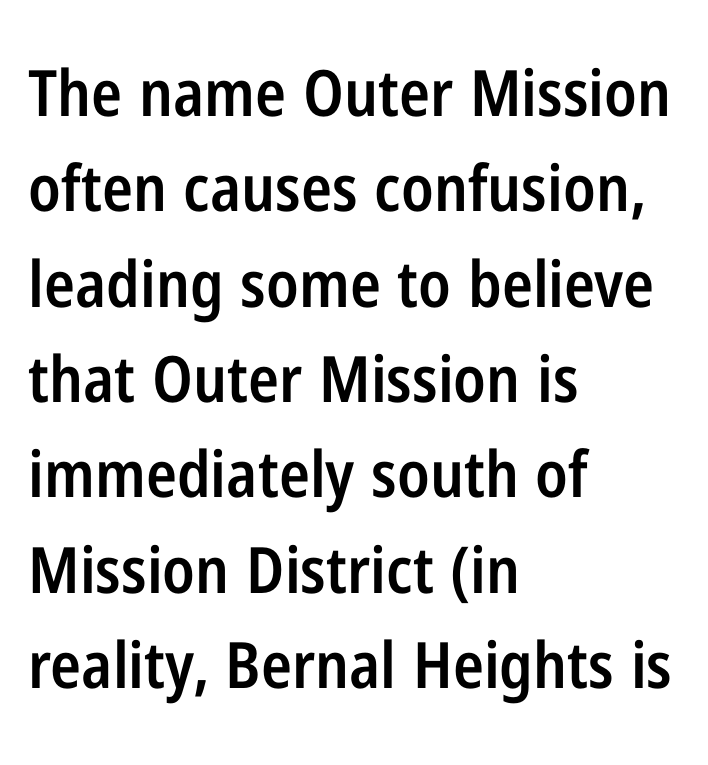
{"serif": "no", "italic": "no", "bold": "semi", "weight": "semibold", "width": "condensed", "stroke_contrast": "low", "x_height": "medium", "monospaced": "no", "underline": "no", "align": "left", "line_spacing": "normal", "line_spacing_ratio": 1.49, "letter_spacing": "normal", "letter_spacing_em": 0.0, "glyph_px": 64}
